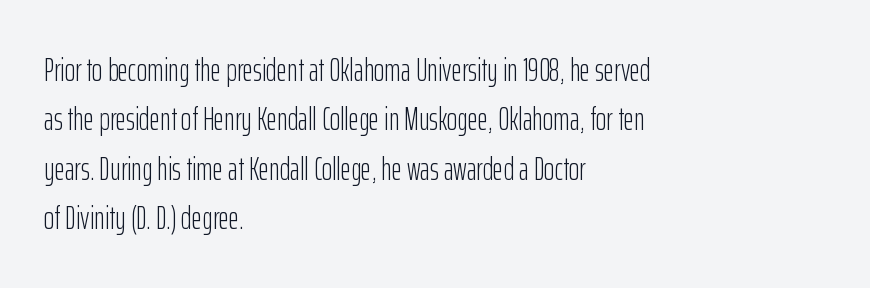
The image shows 32 px light, condensed sans-serif type, upright; set left-aligned, normal line spacing (1.54x), normal letter spacing, not underlined; low stroke contrast and a medium x-height.
